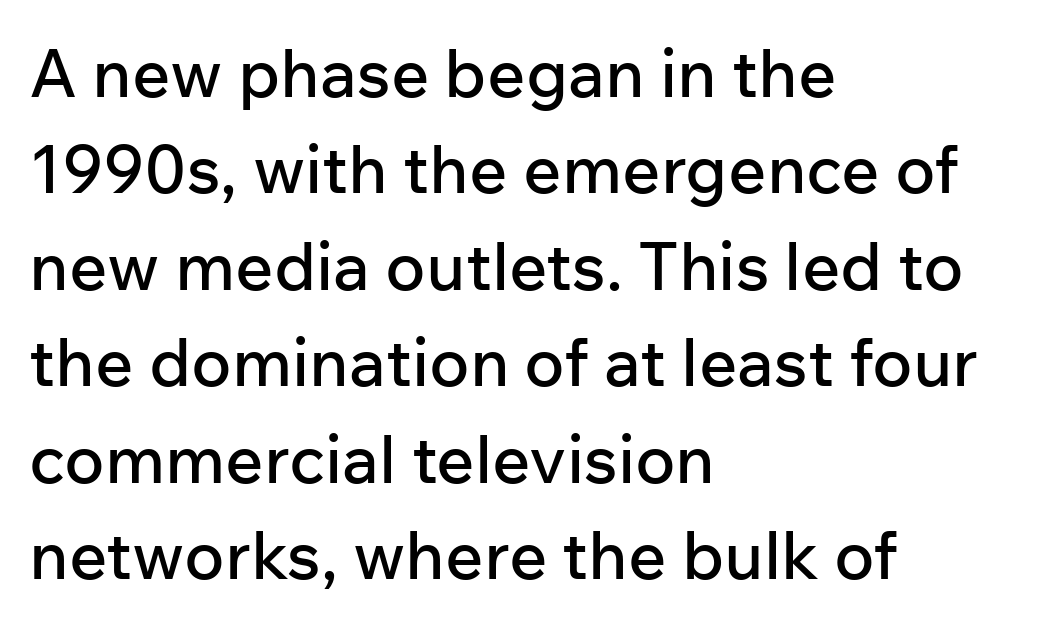
{"serif": "no", "italic": "no", "width": "normal", "stroke_contrast": "low", "x_height": "medium", "monospaced": "no", "underline": "no", "align": "left", "line_spacing": "normal", "line_spacing_ratio": 1.44, "letter_spacing": "normal", "letter_spacing_em": 0.0, "glyph_px": 67}
